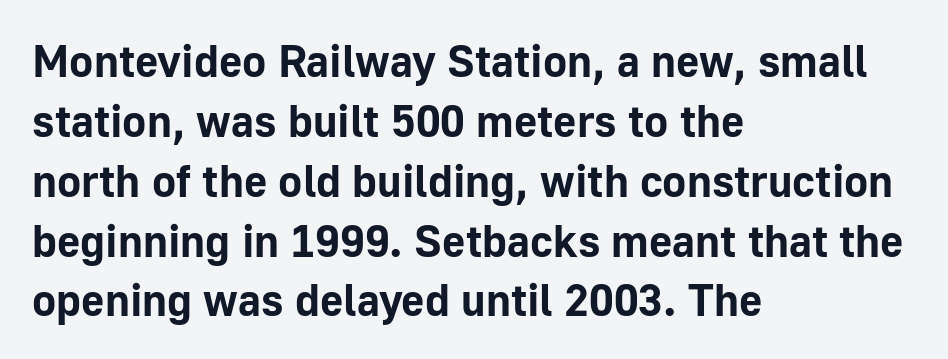
The passage shown is emphatically bold. Tracking value appears to be zero — textbook default spacing. You can tell from the bare stems that sans-serif type was used. This sample has the flowing, uneven cadence of proportional lettering. The specimen omits any rule beneath the text block's lines.
